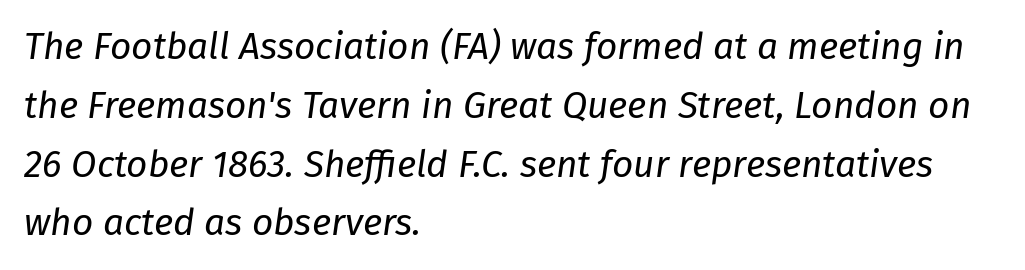
Q: Is the text bold? A: No.
Q: Is the text italic (slanted)? A: Yes, it leans right by about 8 degrees.
Q: Is the text underlined? A: No.
Q: How is the paragraph aligned? A: Left-aligned.
Q: Is the spacing between letters normal or unusually wide? A: Normal.
Q: Is the spacing between lines tight, normal or loose? A: Normal.
Q: Width (condensed, normal, or wide)? A: Normal.
Q: Stroke contrast? A: Low.
Q: x-height? A: Medium.
Q: Monospaced? A: No.
